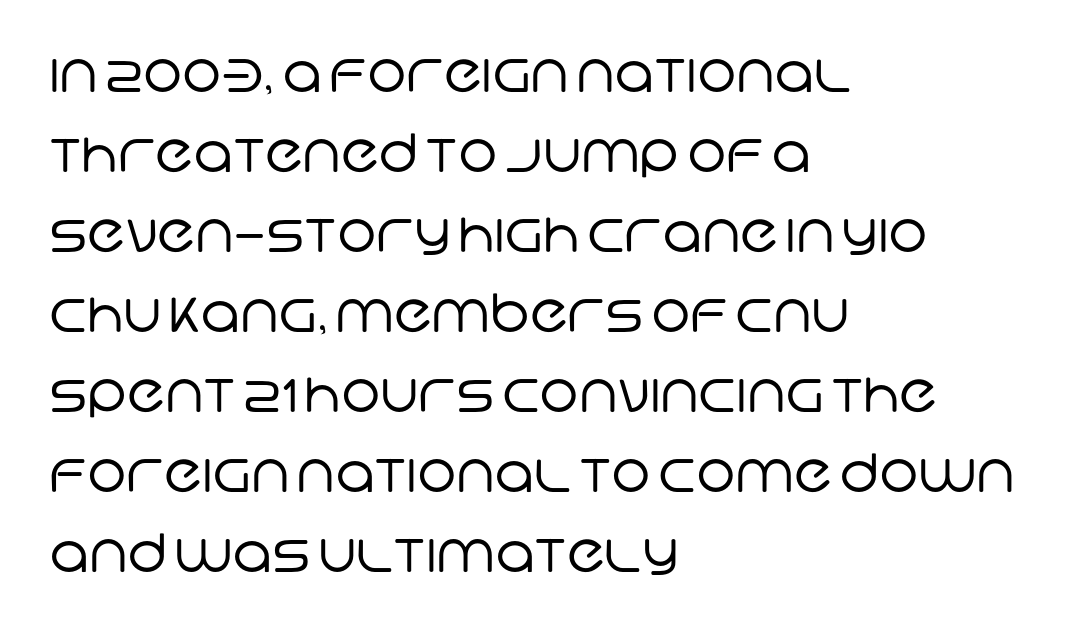
{"serif": "no", "bold": "no", "weight": "regular", "width": "normal", "stroke_contrast": "low", "x_height": "large", "monospaced": "no", "underline": "no", "align": "left", "line_spacing": "normal", "line_spacing_ratio": 1.51, "letter_spacing": "normal", "letter_spacing_em": 0.0, "glyph_px": 53}
